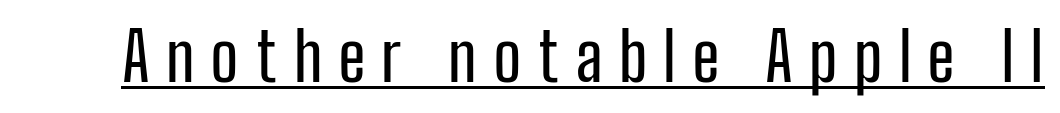
What decoration does the sample have? An underline. This rendering employs a face without finishing strokes, i.e., a sans-serif. Upright lettering throughout. Each word looks stretched out because of the extra space between its letters. Do the characters align in a grid? No, the font is proportional.
